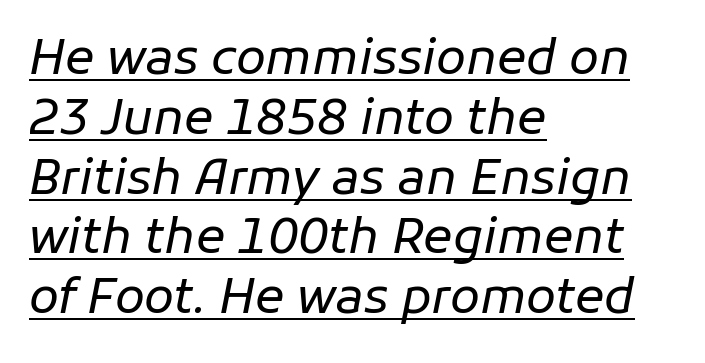
The image shows 49 px regular-weight type, italic (leaning right); set left-aligned, line spacing 1.22x, normal letter spacing, underlined; low stroke contrast and a medium x-height.
